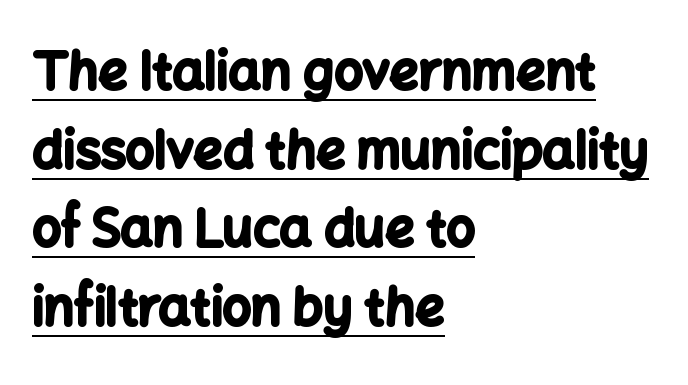
Ascenders rise straight up at ninety degrees. Summary of weight: heavy, a full bold. The ragged edge is on the right, which tells us the setting is flush left. Is this a fixed-width face? No — the glyphs have proportional, varying widths. Interline gaps are of average width in this sample. The lettering is marked with a stroke running underneath it.
